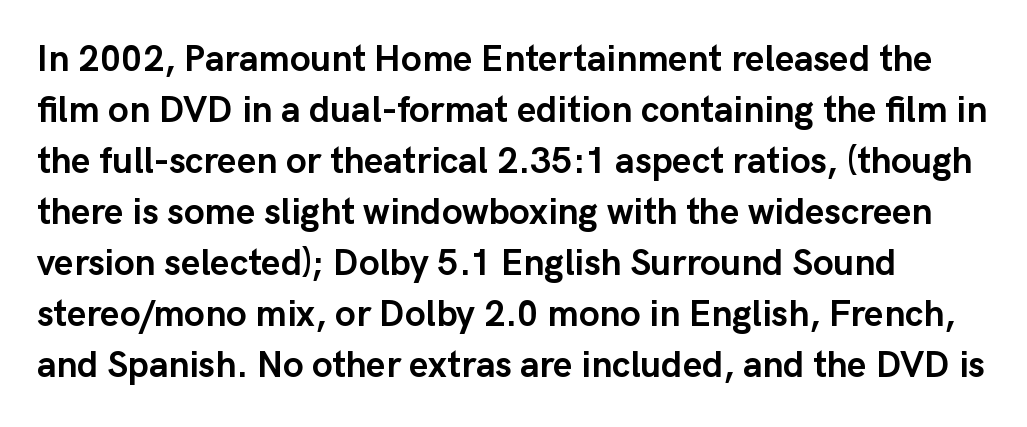
Q: Is the text bold? A: Yes.
Q: Is the text italic (slanted)? A: No, it is upright.
Q: Is the typeface a serif or a sans-serif typeface? A: Sans-serif.
Q: Is the text underlined? A: No.
Q: Is the spacing between letters normal or unusually wide? A: Normal.
Q: Is the spacing between lines tight, normal or loose? A: Normal.
Q: Width (condensed, normal, or wide)? A: Normal.
Q: Stroke contrast? A: Low.
Q: x-height? A: Medium.
Q: Monospaced? A: No.
